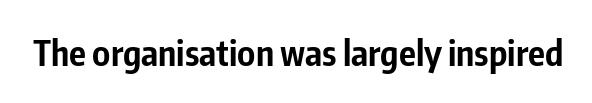
No feet cap the strokes, marking this as sans-serif type. The space directly below the letters is spotless. Notice how the stems are strictly vertical — no italics here. This is heavy type, rendered in bold. The passage shown is typed in a proportional face where columns would drift. The letters sit at their default tracking, neither squeezed nor spread.
